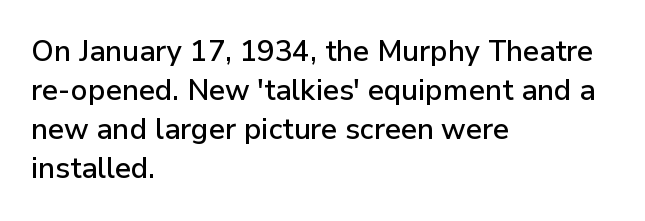
Nobody touched the tracking dial on this one. Words float on clear page, feet unadorned. The letters stand straight up with perfectly vertical stems. The face used here is proportionally spaced, like ordinary book or web type.
